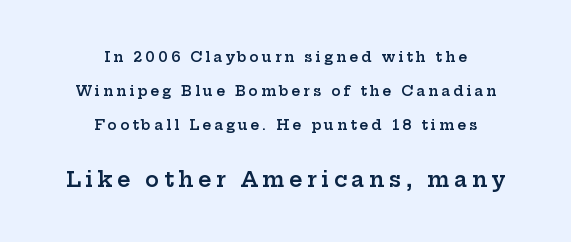
{"italic": "no", "bold": "semi", "underline": "no", "align": "center", "line_spacing": "loose", "line_spacing_ratio": 2.42, "letter_spacing": "wide", "letter_spacing_em": 0.21, "larger_block": "second", "size_ratio": 1.5, "glyph_px": 21}
